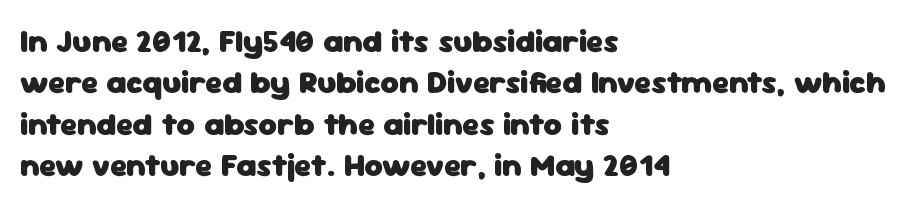
Q: Is the text bold? A: Yes.
Q: Is the text italic (slanted)? A: No, it is upright.
Q: Is the typeface a serif or a sans-serif typeface? A: Sans-serif.
Q: Is the text underlined? A: No.
Q: How is the paragraph aligned? A: Left-aligned.
Q: Is the spacing between letters normal or unusually wide? A: Normal.
Q: Is the spacing between lines tight, normal or loose? A: Normal.
Q: Width (condensed, normal, or wide)? A: Normal.
Q: Stroke contrast? A: Low.
Q: x-height? A: Medium.
Q: Monospaced? A: No.
